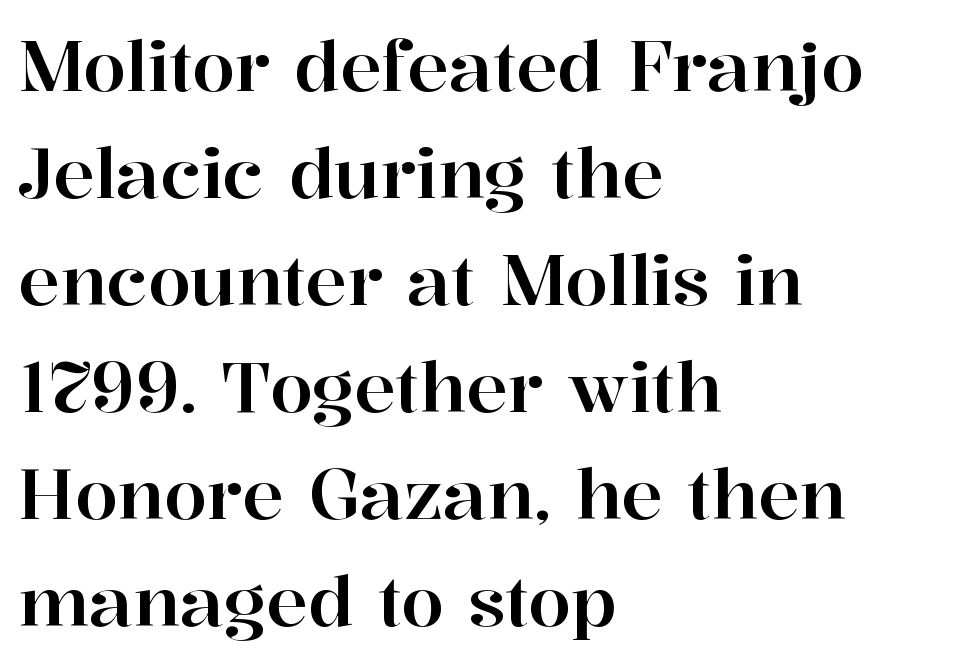
Where is the straight margin? On the left. This sample has the flowing, uneven cadence of proportional lettering. The passage shown is typeset with a serif family. The space beneath each line is pristine and unruled.
